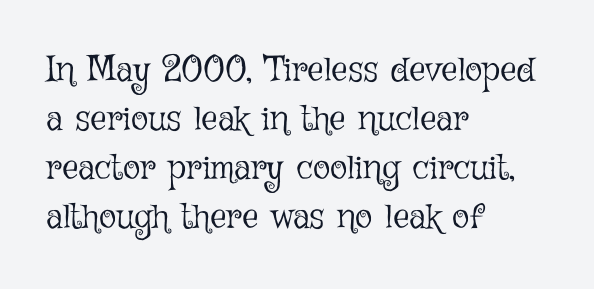
Just letters on the line, the space beneath them empty. The letterforms sit shoulder to shoulder at normal distance. Do the letters lean? They stand straight. Summary of weight: not heavy and not bold. The text block is weighted toward the left margin, trailing off unevenly rightward. Think of a printed novel: that variable character pitch is what you see here.
